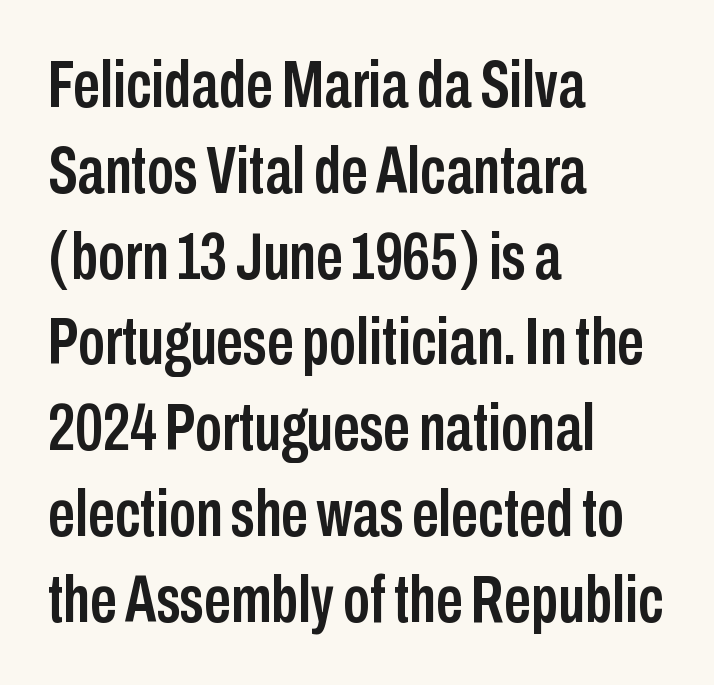
Q: Is the text italic (slanted)? A: No, it is upright.
Q: Is the typeface a serif or a sans-serif typeface? A: Sans-serif.
Q: Is the text underlined? A: No.
Q: How is the paragraph aligned? A: Left-aligned.
Q: Is the spacing between letters normal or unusually wide? A: Normal.
Q: Is the spacing between lines tight, normal or loose? A: Normal.
Q: Width (condensed, normal, or wide)? A: Condensed.
Q: Stroke contrast? A: Low.
Q: x-height? A: Medium.
Q: Monospaced? A: No.
